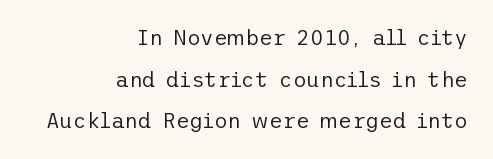
Line endings align vertically; line beginnings do not. The gap between lines stays unmarked. On a weight scale, this lands at 450 or below. This is the regular roman posture of the typeface.
